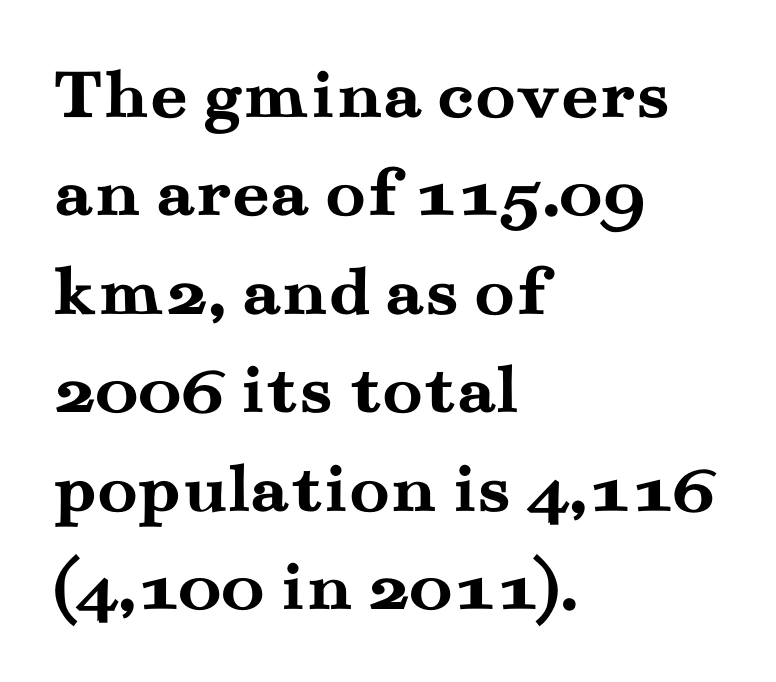
The image shows 74 px semibold, wide serif type, upright; set left-aligned, normal line spacing (1.33x), normal letter spacing, not underlined; medium stroke contrast and a small x-height.
